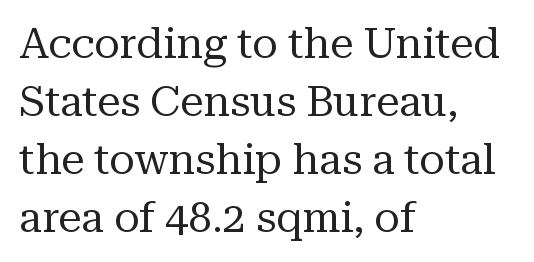
Q: Is the text bold? A: No.
Q: Is the text italic (slanted)? A: No, it is upright.
Q: Is the typeface a serif or a sans-serif typeface? A: Serif.
Q: Is the text underlined? A: No.
Q: How is the paragraph aligned? A: Left-aligned.
Q: Is the spacing between letters normal or unusually wide? A: Normal.
Q: Is the spacing between lines tight, normal or loose? A: Normal.
Q: Width (condensed, normal, or wide)? A: Normal.
Q: Stroke contrast? A: Medium.
Q: x-height? A: Medium.
Q: Monospaced? A: No.
